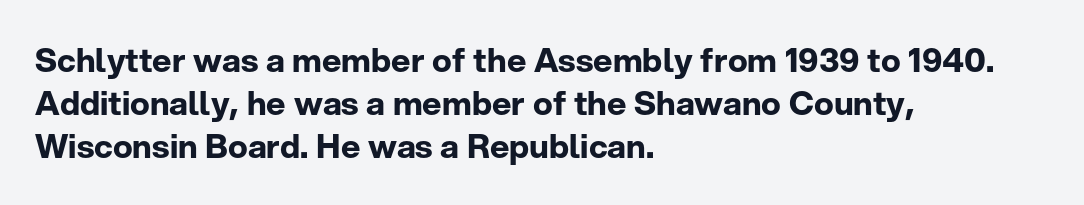
Observe the absence of serifs on each vertical stroke in this sample. Default kerning and tracking; the words read as compact shapes. Each letter keeps its own natural width here, so spacing adapts to shape. Heavy, bold letterforms.
